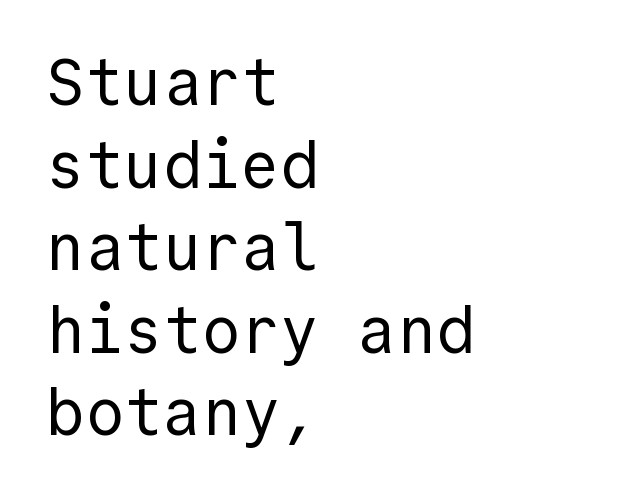
Q: Is the text bold? A: No.
Q: Is the text italic (slanted)? A: No, it is upright.
Q: Is the typeface a serif or a sans-serif typeface? A: Sans-serif.
Q: Is the text underlined? A: No.
Q: How is the paragraph aligned? A: Left-aligned.
Q: Is the spacing between letters normal or unusually wide? A: Normal.
Q: Is the spacing between lines tight, normal or loose? A: Normal.
Q: Width (condensed, normal, or wide)? A: Normal.
Q: x-height? A: Medium.
Q: Monospaced? A: Yes.
